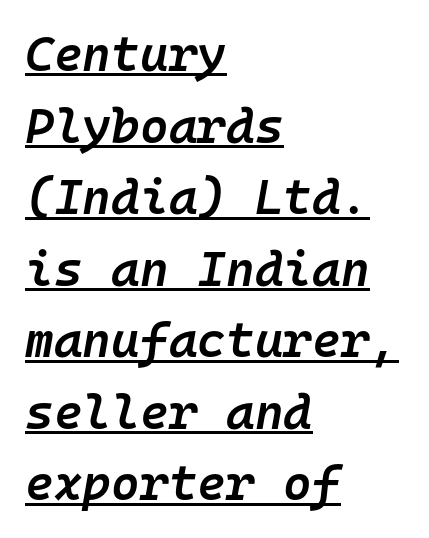
Q: Is the text bold? A: Semi-bold.
Q: Is the text italic (slanted)? A: Yes, it leans right by about 10 degrees.
Q: Is the text underlined? A: Yes.
Q: How is the paragraph aligned? A: Left-aligned.
Q: Is the spacing between letters normal or unusually wide? A: Normal.
Q: Is the spacing between lines tight, normal or loose? A: Normal.
Q: Width (condensed, normal, or wide)? A: Normal.
Q: Stroke contrast? A: Low.
Q: x-height? A: Medium.
Q: Monospaced? A: Yes.
